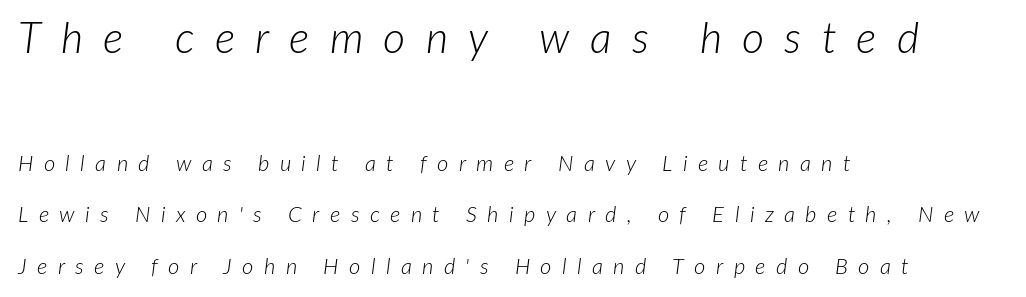
Q: Is the text bold? A: No.
Q: Is the text italic (slanted)? A: Yes, it leans right by about 7 degrees.
Q: Is the text underlined? A: No.
Q: How is the paragraph aligned? A: Left-aligned.
Q: Is the spacing between letters normal or unusually wide? A: Unusually wide.
Q: Is the spacing between lines tight, normal or loose? A: Loose.
Q: Which block of text is set in a larger size, the first (top) or the second (bottom)? A: The first (top) one.
Q: Width (condensed, normal, or wide)? A: Normal.
Q: Stroke contrast? A: Low.
Q: x-height? A: Medium.
Q: Monospaced? A: No.
